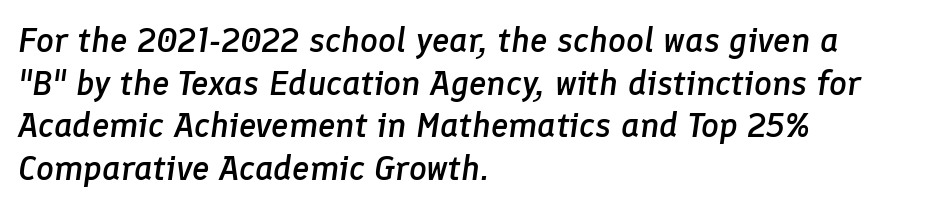
The image shows 35 px semibold type, italic (leaning right); set left-aligned, line spacing 1.22x, normal letter spacing, not underlined; low stroke contrast and a medium x-height.
